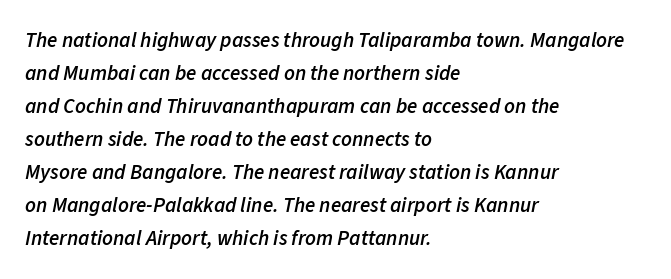
Q: Is the text bold? A: Semi-bold.
Q: Is the text italic (slanted)? A: Yes, it leans right by about 11 degrees.
Q: Is the text underlined? A: No.
Q: How is the paragraph aligned? A: Left-aligned.
Q: Is the spacing between letters normal or unusually wide? A: Normal.
Q: Is the spacing between lines tight, normal or loose? A: Normal.
